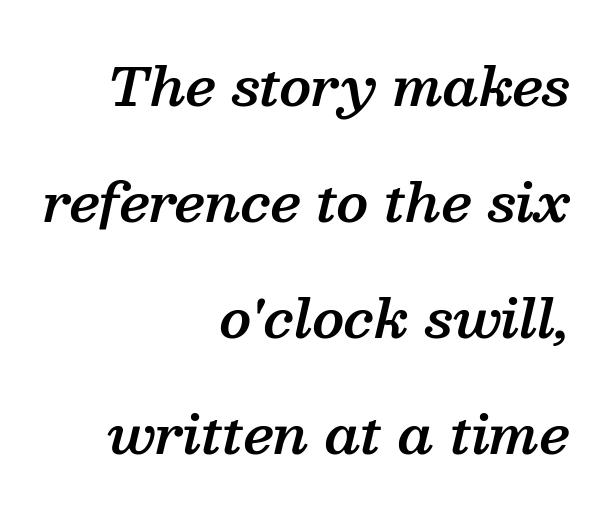
The image shows 53 px semibold serif type, italic (leaning right); set right-aligned, loose line spacing (2.19x), normal letter spacing, not underlined; medium stroke contrast and a medium x-height.
